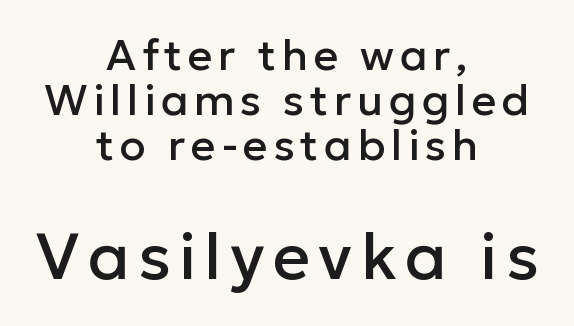
Italic? Not at all — the glyphs are vertical. The space between consecutive lines is stingy. Every row of glyphs is offset so its center matches the block's center. You could not count columns in this text — the font is proportionally spaced. Visually, the bottom section dominates because its glyphs are scaled up.
